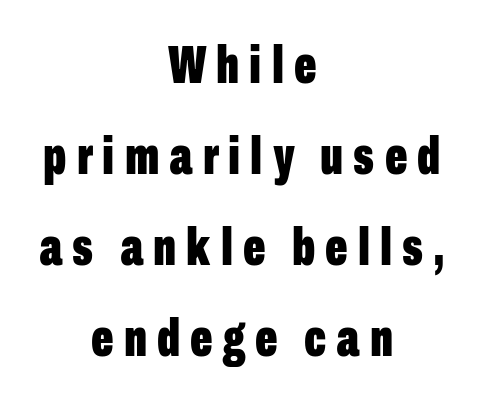
Q: Is the text bold? A: Yes.
Q: Is the text italic (slanted)? A: No, it is upright.
Q: Is the typeface a serif or a sans-serif typeface? A: Sans-serif.
Q: Is the text underlined? A: No.
Q: How is the paragraph aligned? A: Centered.
Q: Width (condensed, normal, or wide)? A: Condensed.
Q: Stroke contrast? A: Low.
Q: x-height? A: Medium.
Q: Monospaced? A: No.
